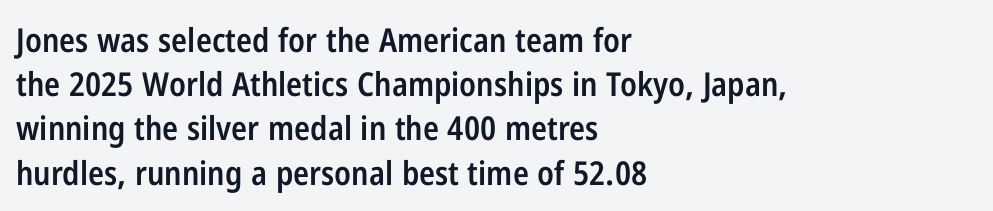
Q: Is the text bold? A: Semi-bold.
Q: Is the text italic (slanted)? A: No, it is upright.
Q: Is the typeface a serif or a sans-serif typeface? A: Sans-serif.
Q: Is the text underlined? A: No.
Q: How is the paragraph aligned? A: Left-aligned.
Q: Is the spacing between letters normal or unusually wide? A: Normal.
Q: Is the spacing between lines tight, normal or loose? A: Normal.
Q: Width (condensed, normal, or wide)? A: Condensed.
Q: Stroke contrast? A: Low.
Q: x-height? A: Medium.
Q: Monospaced? A: No.
